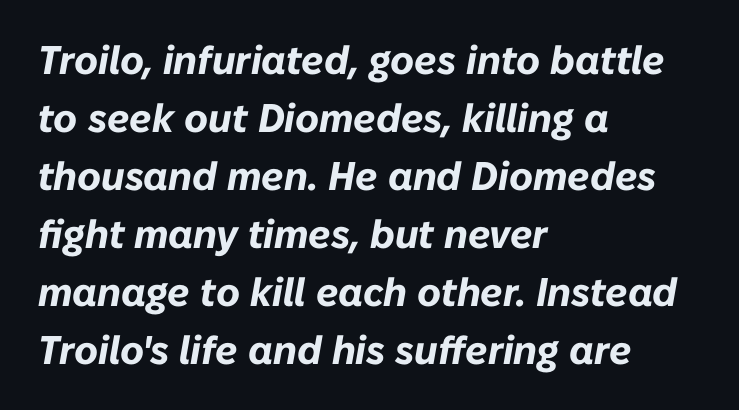
Q: Is the text bold? A: Yes.
Q: Is the text italic (slanted)? A: Yes, it leans right by about 10 degrees.
Q: Is the text underlined? A: No.
Q: How is the paragraph aligned? A: Left-aligned.
Q: Is the spacing between letters normal or unusually wide? A: Normal.
Q: Is the spacing between lines tight, normal or loose? A: Normal.
Q: Width (condensed, normal, or wide)? A: Normal.
Q: Stroke contrast? A: Low.
Q: x-height? A: Medium.
Q: Monospaced? A: No.
